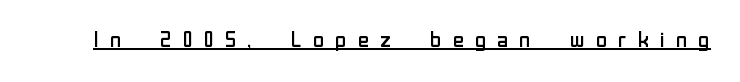
{"italic": "no", "bold": "no", "underline": "yes", "letter_spacing": "wide", "letter_spacing_em": 0.42, "glyph_px": 22}
